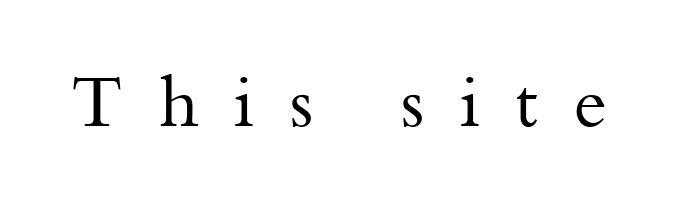
Tracking value appears strongly positive — letters spread wide. The typeface has the unassuming heft of standard copy or less. Observe the serifs anchoring each vertical stroke in this sample. You could not count columns in this text — the font is proportionally spaced.
